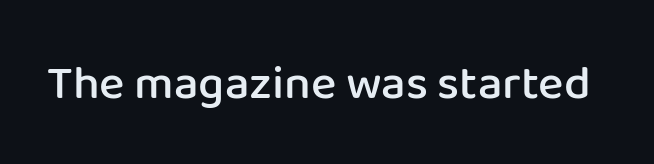
{"serif": "no", "italic": "no", "bold": "semi", "weight": "semibold", "width": "normal", "stroke_contrast": "low", "x_height": "medium", "monospaced": "no", "underline": "no", "letter_spacing": "normal", "letter_spacing_em": 0.0, "glyph_px": 48}
